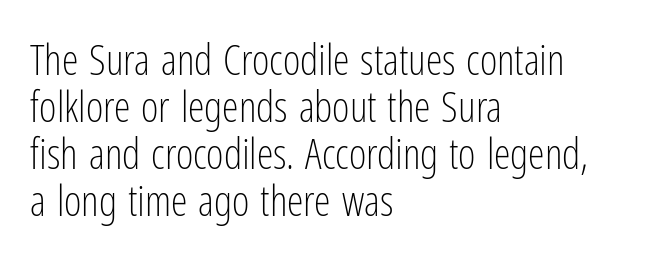
Is the block centered? No — it sits flush against the left margin. Note: no serifs on the glyphs. The letters sit at their default tracking, neither squeezed nor spread. Reading down the column, the eye jumps only a short way to each next line. In terms of posture, this sample is upright. Only glyphs here, with clear space below each row.
